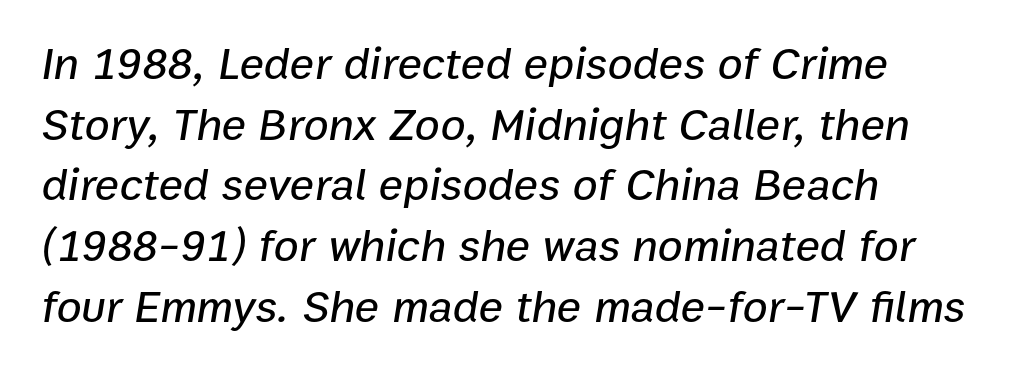
Standard letterfit; no display-style spreading of the glyphs. Proportional: the letters do not fall into vertical columns. The passage shown is not underscored anywhere. Style check: oblique.
